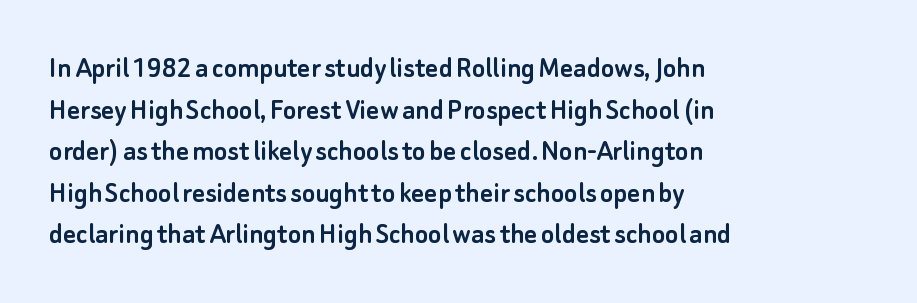
Casual observation: everything's shoved over to the left. Descenders hang freely into open space. The type family on display is of the sans-serif kind. In terms of posture, this sample is upright. Note the varied advance widths — an 'i' is clearly narrower than an 'm'. The line texture is even and compact thanks to regular tracking.
